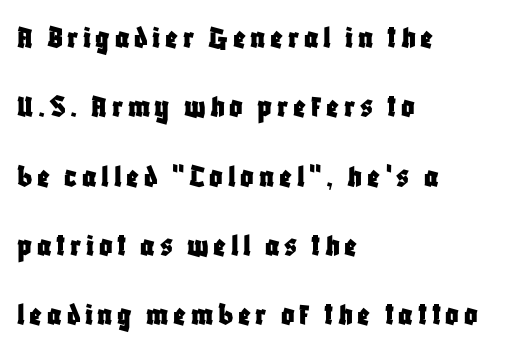
Q: Is the text italic (slanted)? A: No, it is upright.
Q: Is the typeface a serif or a sans-serif typeface? A: Sans-serif.
Q: Is the text underlined? A: No.
Q: How is the paragraph aligned? A: Left-aligned.
Q: Is the spacing between lines tight, normal or loose? A: Loose.
Q: Width (condensed, normal, or wide)? A: Condensed.
Q: Stroke contrast? A: Low.
Q: x-height? A: Large.
Q: Monospaced? A: No.
